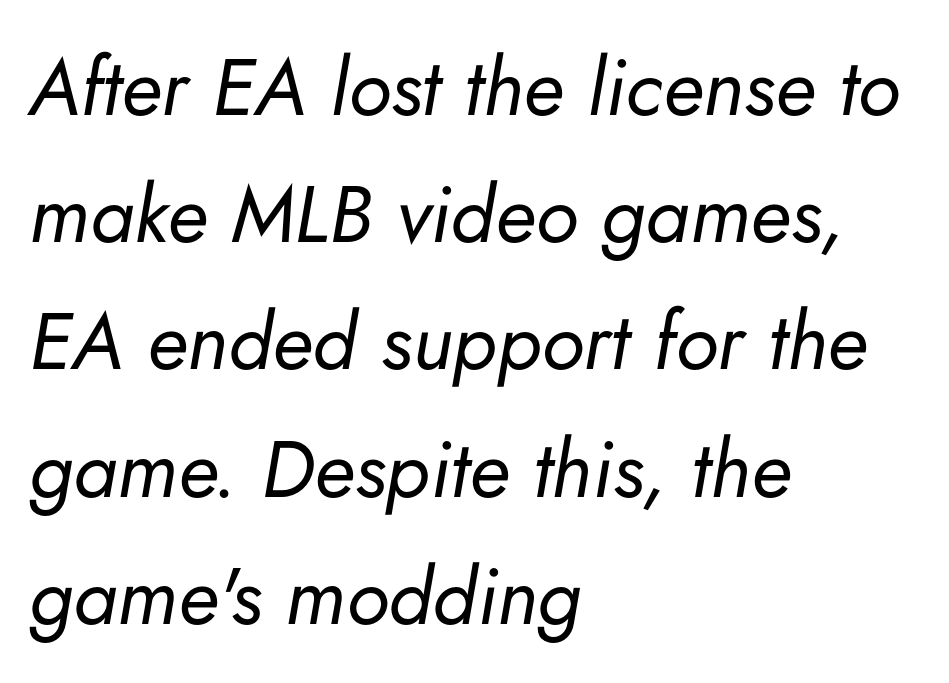
Compared with a typical body face, this is equally light or lighter still. Line spacing here is normal. A classic flush-left, rag-right setting is used for this passage. Nobody drew a line under any word here.
